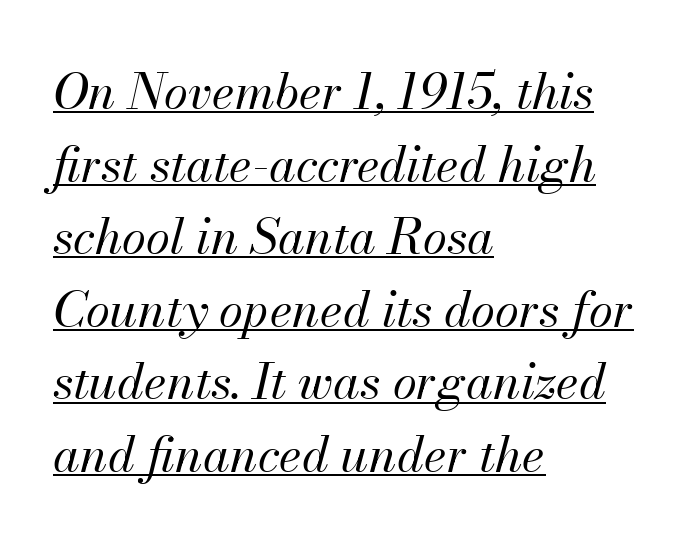
The passage shown stacks its lines at a standard gap. Tracking here is standard; glyphs follow each other at the usual distance. The font's italic variant was chosen for this text. A typesetter would call this proportional, since set widths differ per character. Underlined type. Caption: face not bold, strokes unweighted.
